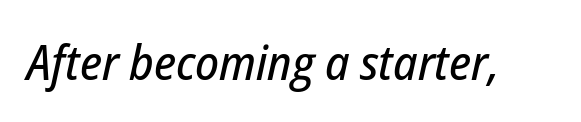
Q: Is the text italic (slanted)? A: Yes, it leans right by about 12 degrees.
Q: Is the text underlined? A: No.
Q: Is the spacing between letters normal or unusually wide? A: Normal.
Q: Width (condensed, normal, or wide)? A: Condensed.
Q: Stroke contrast? A: Low.
Q: x-height? A: Medium.
Q: Monospaced? A: No.
